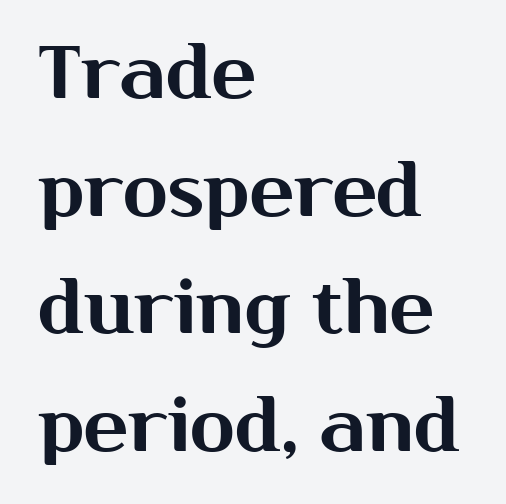
{"serif": "no", "italic": "no", "width": "normal", "stroke_contrast": "medium", "x_height": "medium", "monospaced": "no", "underline": "no", "align": "left", "line_spacing": "normal", "line_spacing_ratio": 1.59, "letter_spacing": "normal", "letter_spacing_em": 0.0, "glyph_px": 74}
